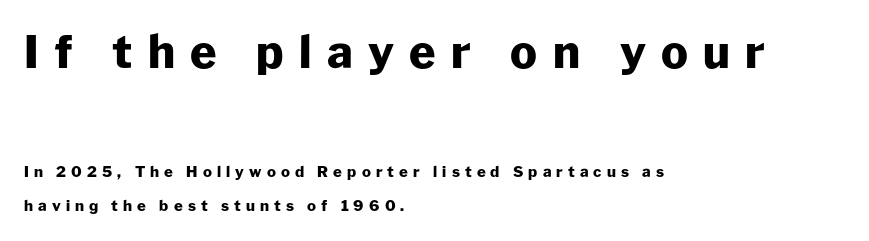
The image shows 45 px heavy sans-serif type, upright; set left-aligned, loose line spacing (2.27x), unusually wide letter spacing (+0.34 em), not underlined; the first (top) block is 3.0x larger; low stroke contrast and a medium x-height.
